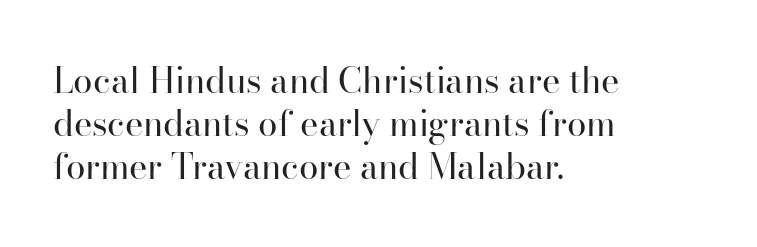
Q: Is the text bold? A: No.
Q: Is the text italic (slanted)? A: No, it is upright.
Q: Is the typeface a serif or a sans-serif typeface? A: Serif.
Q: Is the text underlined? A: No.
Q: How is the paragraph aligned? A: Left-aligned.
Q: Is the spacing between letters normal or unusually wide? A: Normal.
Q: Width (condensed, normal, or wide)? A: Normal.
Q: Stroke contrast? A: High.
Q: x-height? A: Small.
Q: Monospaced? A: No.
